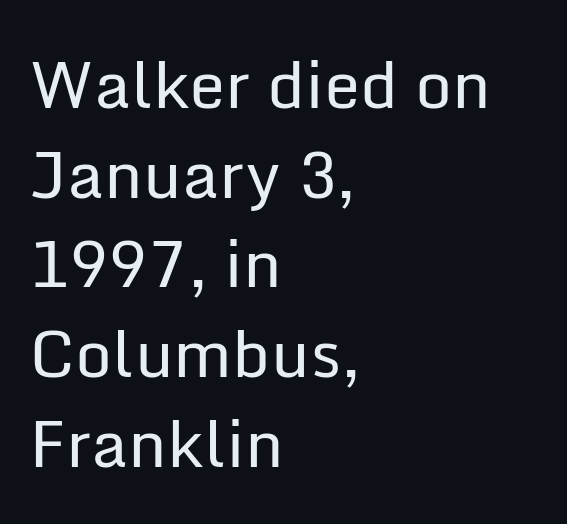
{"serif": "no", "italic": "no", "bold": "no", "weight": "regular", "width": "normal", "stroke_contrast": "low", "x_height": "medium", "monospaced": "no", "underline": "no", "align": "left", "line_spacing": "normal", "line_spacing_ratio": 1.38, "letter_spacing": "normal", "letter_spacing_em": 0.0, "glyph_px": 65}
